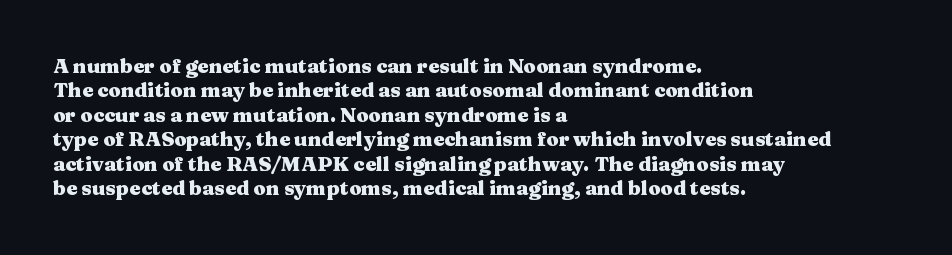
The image shows 20 px bold type, upright; set left-aligned, line spacing 1.22x, normal letter spacing, not underlined.
